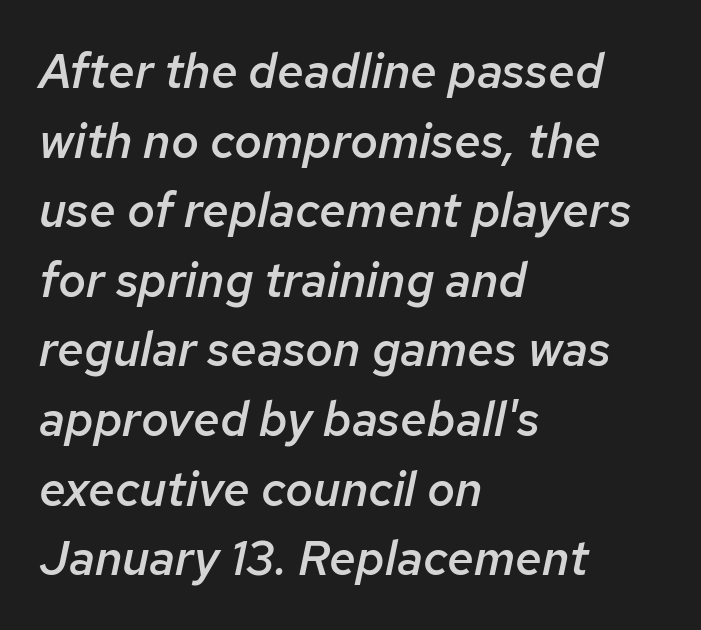
Compared with ordinary roman type, these characters are visibly tilted. This is the in-between weight designers call semibold or demi. The tracking reads as untouched default to a designer's eye. Summary of vertical rhythm: regular, with standard interline spacing. Quick note: underline off.
